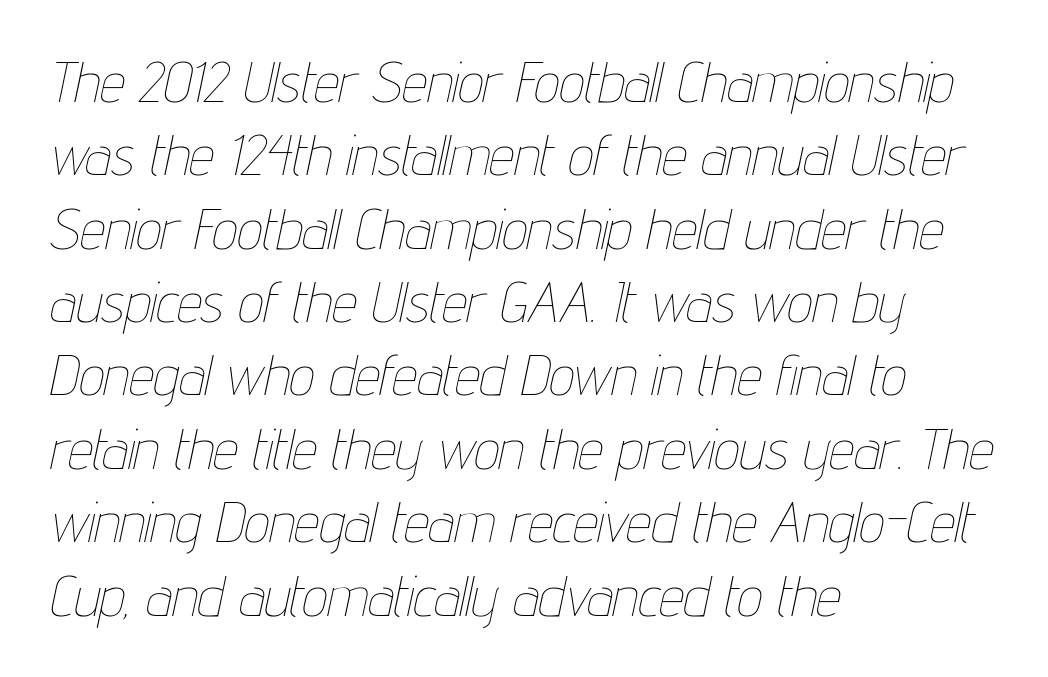
{"italic": "yes", "lean": "right", "slant_degrees": 12, "bold": "no", "weight": "thin", "width": "condensed", "stroke_contrast": "low", "x_height": "medium", "monospaced": "no", "underline": "no", "align": "left", "line_spacing": "normal", "line_spacing_ratio": 1.31, "letter_spacing": "normal", "letter_spacing_em": 0.0, "glyph_px": 56}
